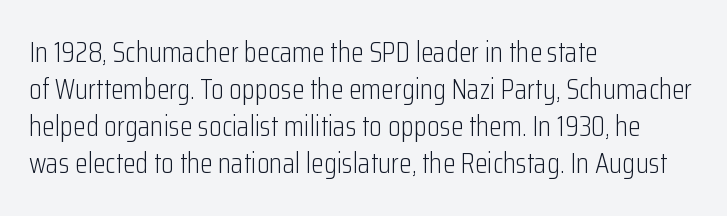
The image shows 29 px light, condensed sans-serif type, upright; set left-aligned, normal line spacing (1.28x), normal letter spacing, not underlined; low stroke contrast and a medium x-height.
